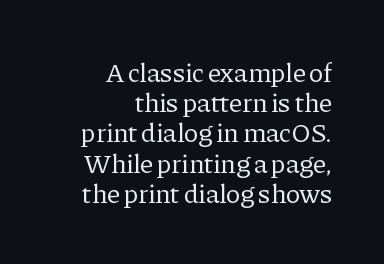
{"italic": "no", "bold": "no", "underline": "no", "align": "right", "line_spacing": "tight", "line_spacing_ratio": 1.12, "letter_spacing": "normal", "letter_spacing_em": 0.0, "glyph_px": 27}
